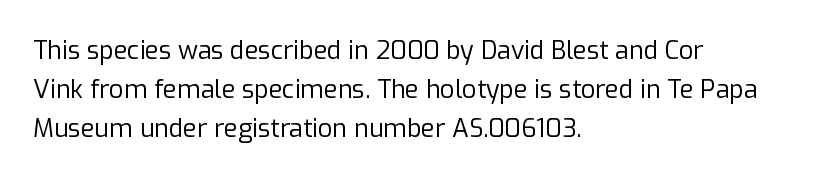
Q: Is the text bold? A: No.
Q: Is the text italic (slanted)? A: No, it is upright.
Q: Is the text underlined? A: No.
Q: How is the paragraph aligned? A: Left-aligned.
Q: Is the spacing between letters normal or unusually wide? A: Normal.
Q: Is the spacing between lines tight, normal or loose? A: Normal.
